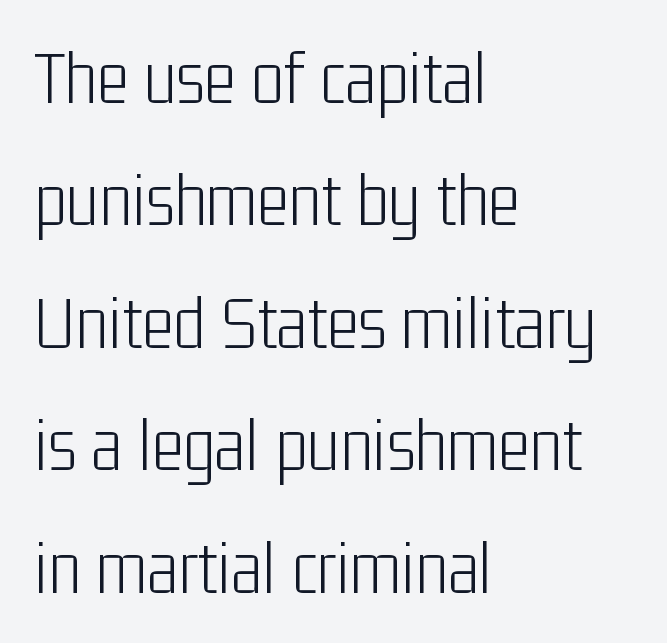
{"serif": "no", "italic": "no", "bold": "no", "weight": "light", "width": "condensed", "stroke_contrast": "low", "x_height": "medium", "monospaced": "no", "underline": "no", "align": "left", "line_spacing": "normal", "line_spacing_ratio": 1.59, "letter_spacing": "normal", "letter_spacing_em": 0.0, "glyph_px": 77}
